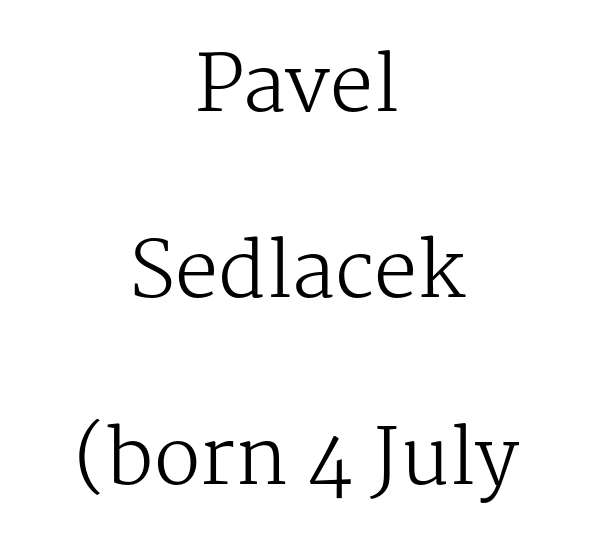
Q: Is the text bold? A: No.
Q: Is the text italic (slanted)? A: No, it is upright.
Q: Is the typeface a serif or a sans-serif typeface? A: Serif.
Q: Is the text underlined? A: No.
Q: How is the paragraph aligned? A: Centered.
Q: Is the spacing between letters normal or unusually wide? A: Normal.
Q: Is the spacing between lines tight, normal or loose? A: Loose.
Q: Width (condensed, normal, or wide)? A: Normal.
Q: Stroke contrast? A: Medium.
Q: x-height? A: Medium.
Q: Monospaced? A: No.
